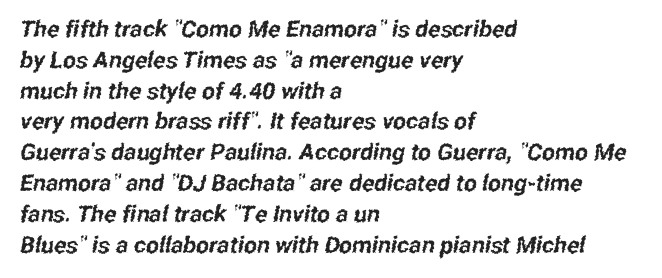
Spacing between characters is what you'd get straight out of the box. Evenly set lines give the paragraph a standard silhouette. Clear beneath every line of the passage. These lines are set flush left with a ragged right edge.
